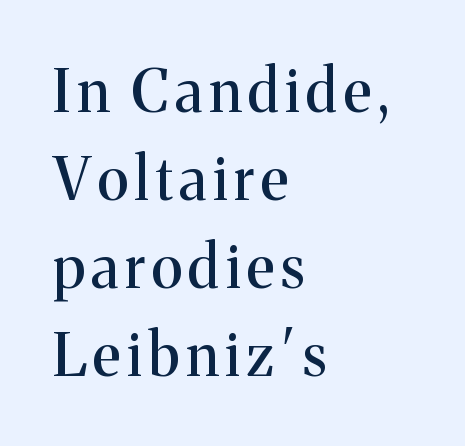
The image shows 59 px serif type, upright; set left-aligned, normal line spacing (1.49x), not underlined; medium stroke contrast and a medium x-height.
